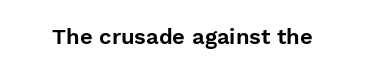
{"italic": "no", "underline": "no", "letter_spacing": "normal", "letter_spacing_em": 0.0, "glyph_px": 22}
